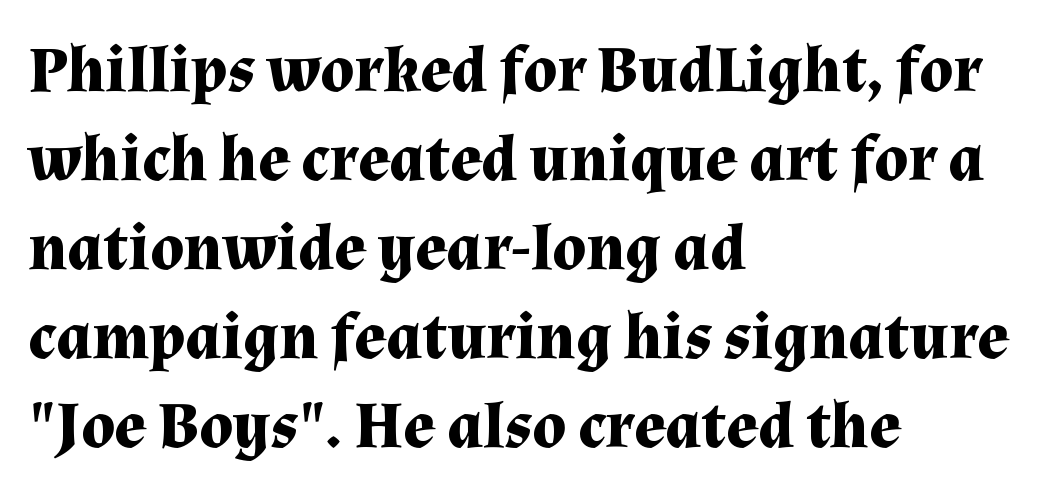
The tracking reads as untouched default to a designer's eye. Rendered with straight, roman letterforms. Descenders are the only things crossing below the line. Small tapered or slab feet sit at the stroke ends, so this counts as serif. The rendering uses a moderate line-height, typical for paragraphs.
